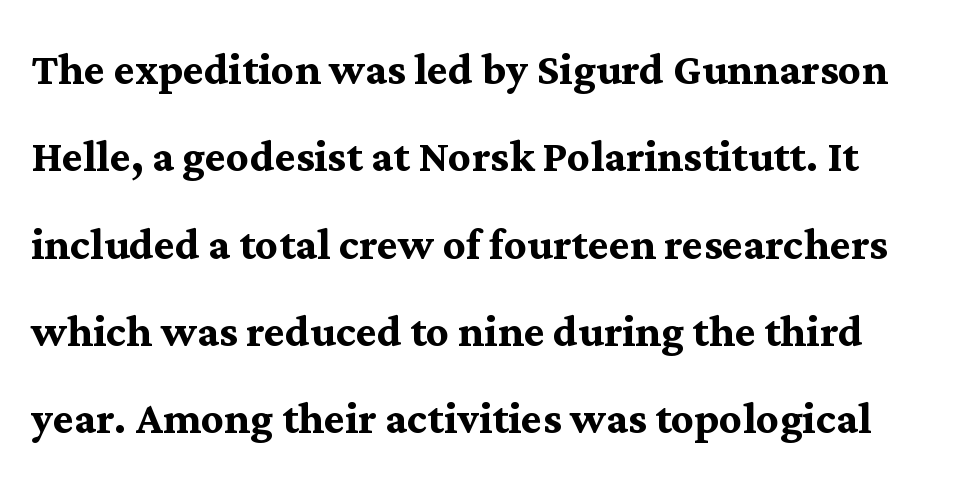
Q: Is the text bold? A: Yes.
Q: Is the text italic (slanted)? A: No, it is upright.
Q: Is the typeface a serif or a sans-serif typeface? A: Serif.
Q: Is the text underlined? A: No.
Q: Is the spacing between letters normal or unusually wide? A: Normal.
Q: Is the spacing between lines tight, normal or loose? A: Normal.
Q: Width (condensed, normal, or wide)? A: Normal.
Q: Stroke contrast? A: Medium.
Q: x-height? A: Medium.
Q: Monospaced? A: No.
